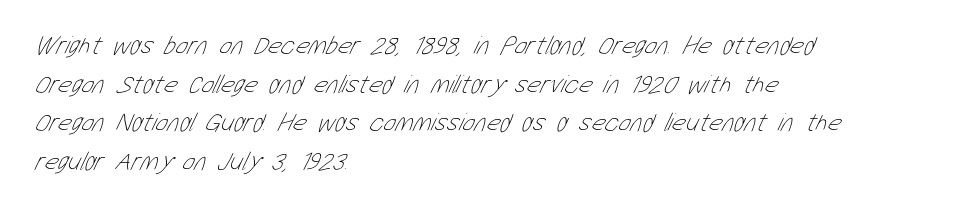
The passage shown stacks its lines at a standard gap. Underline: absent. The typesetter chose a ragged-right arrangement here. Weight class: somewhere from thin through regular.
